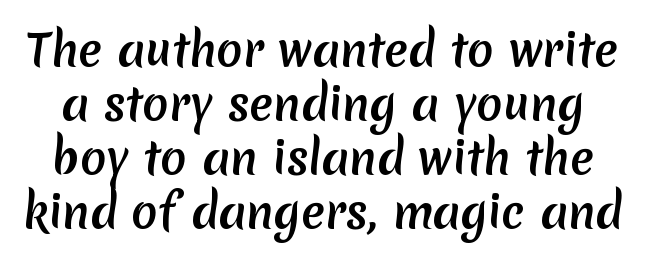
The image shows 44 px semibold sans-serif type; set line spacing 1.23x, normal letter spacing, not underlined; low stroke contrast and a medium x-height.
